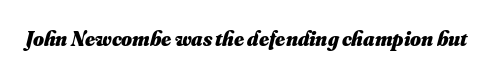
The image shows 21 px bold type; set normal letter spacing, not underlined.
